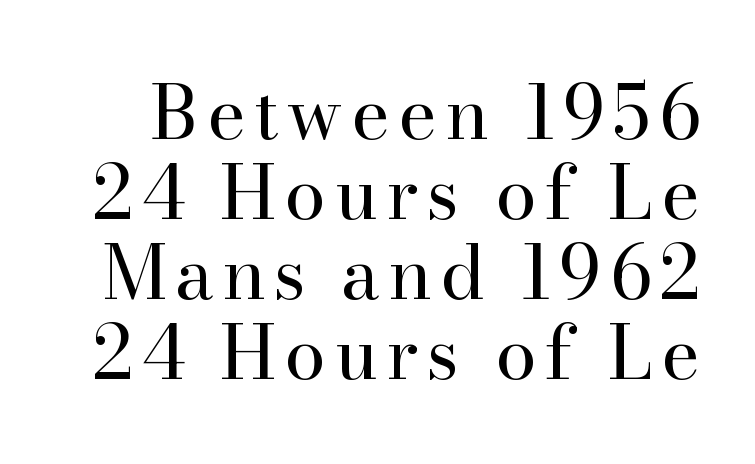
The text was rendered using a seriffed face with decorative stroke endings. Very little white space separates one row of letters from the next. The face used here is proportionally spaced, like ordinary book or web type. This rendering features lettering with no underline. Is the stroke heavy? The answer is a plain regular-or-lighter. The letters stand straight up with perfectly vertical stems.
